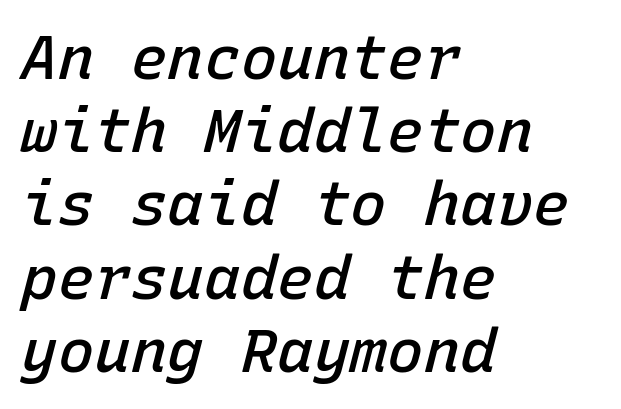
Q: Is the text bold? A: Semi-bold.
Q: Is the text italic (slanted)? A: Yes, it leans right by about 15 degrees.
Q: Is the text underlined? A: No.
Q: How is the paragraph aligned? A: Left-aligned.
Q: Is the spacing between letters normal or unusually wide? A: Normal.
Q: Width (condensed, normal, or wide)? A: Normal.
Q: Stroke contrast? A: Low.
Q: x-height? A: Medium.
Q: Monospaced? A: Yes.
